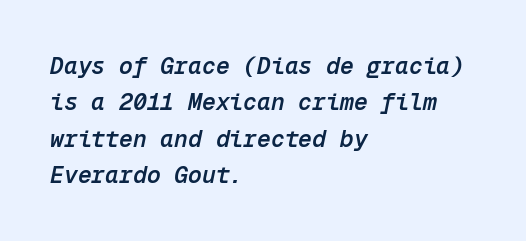
{"italic": "yes", "lean": "right", "slant_degrees": 12, "bold": "semi", "underline": "no", "align": "left", "line_spacing": "normal", "line_spacing_ratio": 1.58, "letter_spacing": "normal", "letter_spacing_em": 0.0, "glyph_px": 23}
